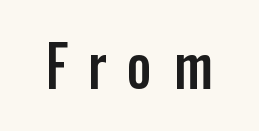
{"serif": "no", "italic": "no", "width": "condensed", "stroke_contrast": "low", "x_height": "medium", "monospaced": "no", "underline": "no", "letter_spacing": "wide", "letter_spacing_em": 0.39, "glyph_px": 54}
